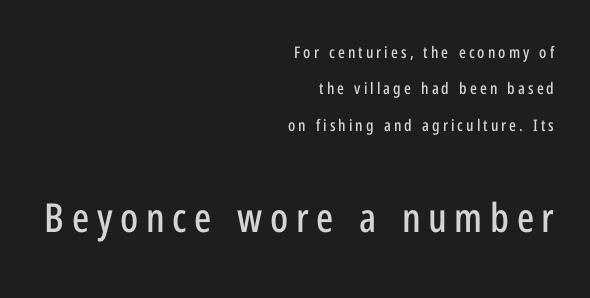
Q: Is the text italic (slanted)? A: No, it is upright.
Q: Is the typeface a serif or a sans-serif typeface? A: Sans-serif.
Q: Is the text underlined? A: No.
Q: How is the paragraph aligned? A: Right-aligned.
Q: Is the spacing between lines tight, normal or loose? A: Loose.
Q: Which block of text is set in a larger size, the first (top) or the second (bottom)? A: The second (bottom) one.
Q: Width (condensed, normal, or wide)? A: Condensed.
Q: Stroke contrast? A: Low.
Q: x-height? A: Medium.
Q: Monospaced? A: No.
